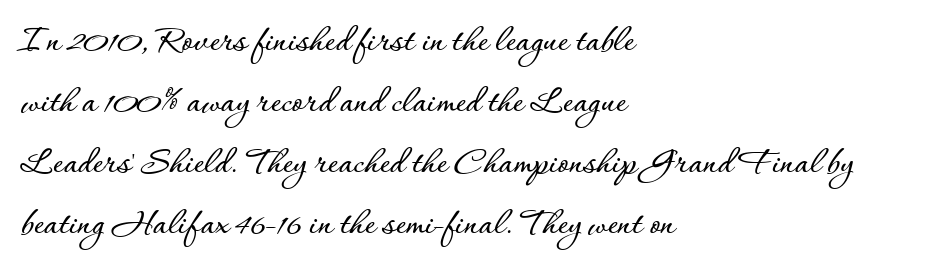
Q: Is the text italic (slanted)? A: Yes.
Q: Is the text underlined? A: No.
Q: How is the paragraph aligned? A: Left-aligned.
Q: Is the spacing between letters normal or unusually wide? A: Normal.
Q: Is the spacing between lines tight, normal or loose? A: Normal.
Q: Width (condensed, normal, or wide)? A: Normal.
Q: Stroke contrast? A: Low.
Q: x-height? A: Small.
Q: Monospaced? A: No.
